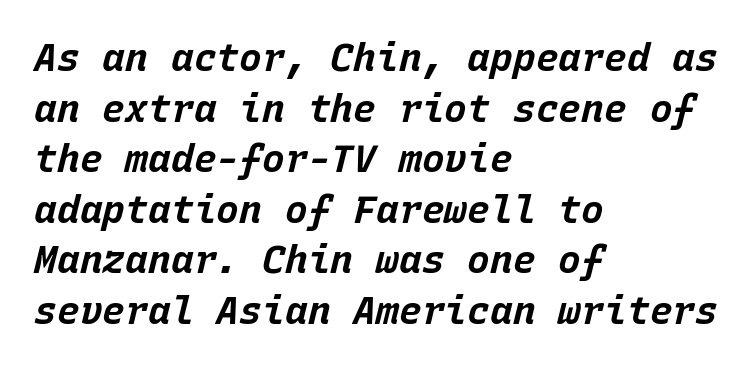
Honestly, the row spacing looks completely unremarkable. Would a proofreader flag this as italicized? Yes. Here the designer chose a console-style face with uniform glyph widths. Here the glyphs are tracked normally, forming tight word shapes.
